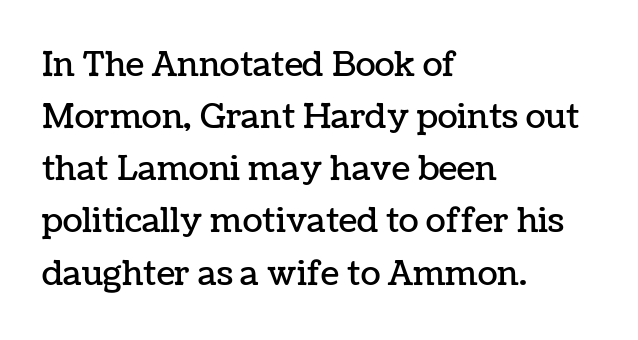
The image shows 33 px text type, upright; set left-aligned, normal line spacing (1.58x), normal letter spacing, not underlined; low stroke contrast and a medium x-height.
